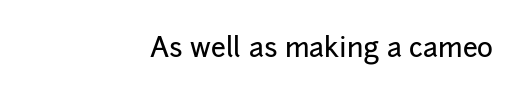
Q: Is the text italic (slanted)? A: No, it is upright.
Q: Is the text underlined? A: No.
Q: How is the paragraph aligned? A: Right-aligned.
Q: Is the spacing between letters normal or unusually wide? A: Normal.
